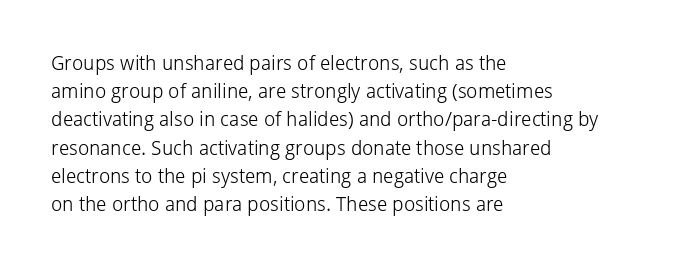
Nobody drew a line under any word here. When letters stand straight like this, we call the style roman or upright. The lines sit at an ordinary, default distance from one another. Summary of weight: not heavy and not bold.
